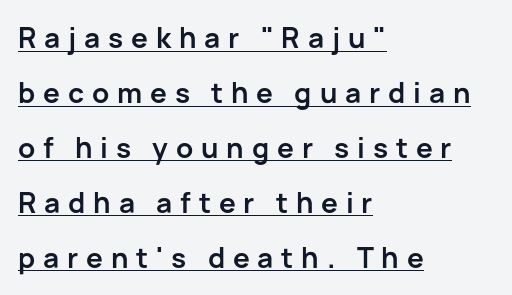
Emphasis is given by a line drawn under the lettering. The letters are bold, with thick, heavy strokes. The rendering shows plain stroke endings on the letterforms — a sans-serif design. Varying glyph widths throughout — classic text-font behaviour. You could fit nearly another row in the gap between these rows.
